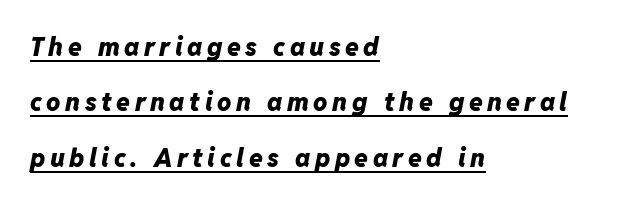
When letters slant like this, we call the style italic. Is there much room between lines? Yes — plenty of vertical air separates them. Caption: lettering with a line underneath. Teacher's note: observe the even left margin — that is flush-left alignment. Students, this is bold: see how much ink each stroke carries.
